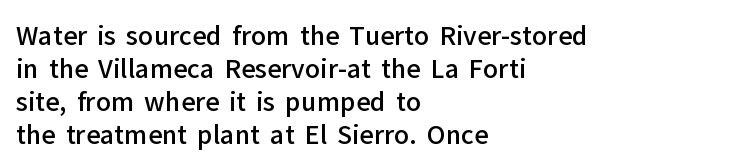
{"italic": "no", "bold": "semi", "underline": "no", "align": "left", "line_spacing": "normal", "line_spacing_ratio": 1.32, "letter_spacing": "normal", "letter_spacing_em": 0.0, "glyph_px": 25}
